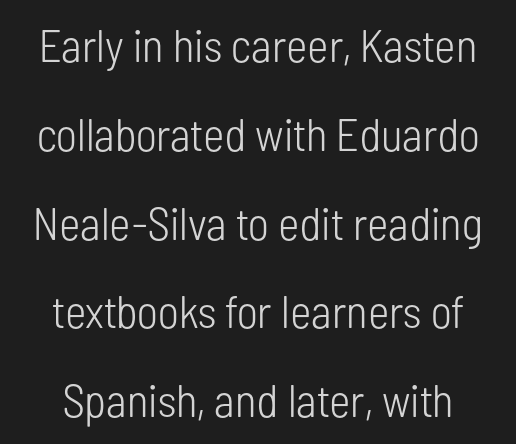
Characters remain perfectly vertical along every line. The specimen omits any rule beneath the text block's lines. Honestly, the letter spacing is just normal — you wouldn't notice it. Is this a fixed-width face? No — the glyphs have proportional, varying widths.
